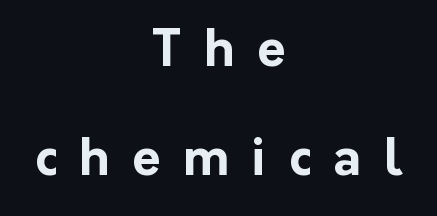
The image shows 51 px bold sans-serif type, upright; set centered, loose line spacing (2.14x), unusually wide letter spacing (+0.44 em), not underlined; low stroke contrast and a medium x-height.
